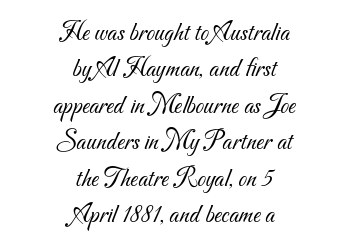
{"bold": "no", "underline": "no", "align": "center", "line_spacing": "normal", "line_spacing_ratio": 1.35, "letter_spacing": "normal", "letter_spacing_em": 0.0, "glyph_px": 27}
